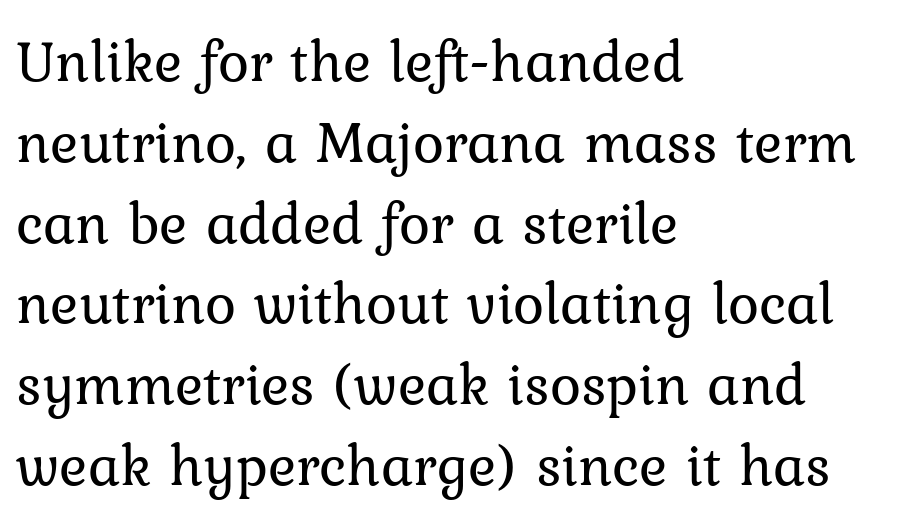
The image shows 59 px regular-weight serif type, upright; set left-aligned, normal line spacing (1.37x), normal letter spacing, not underlined; low stroke contrast and a medium x-height.
